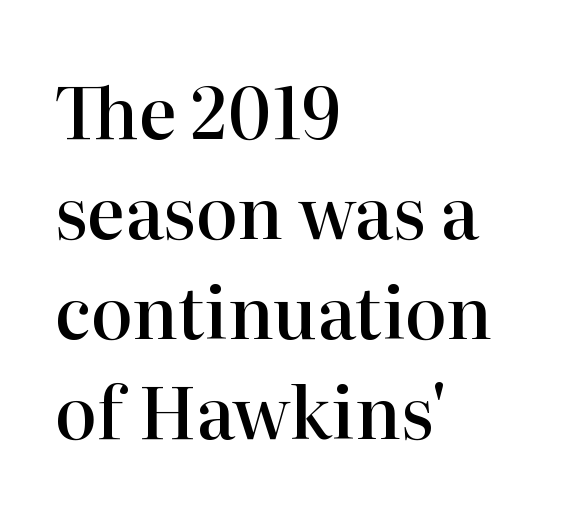
{"serif": "yes", "italic": "no", "bold": "semi", "weight": "semibold", "width": "normal", "stroke_contrast": "high", "x_height": "medium", "monospaced": "no", "underline": "no", "align": "left", "line_spacing": "normal", "line_spacing_ratio": 1.41, "letter_spacing": "normal", "letter_spacing_em": 0.0, "glyph_px": 71}
